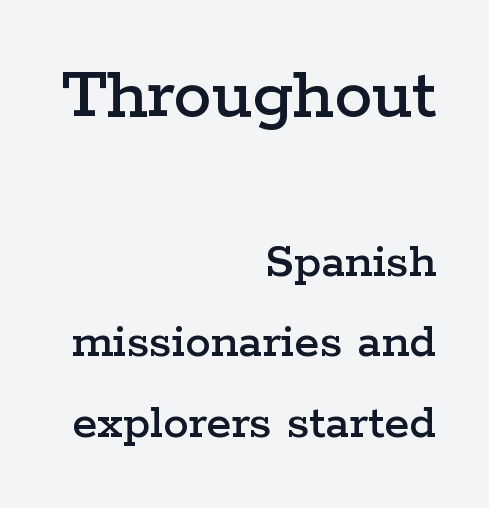
The image shows 76 px wide serif type, upright; set right-aligned, normal line spacing (1.58x), normal letter spacing, not underlined; the first (top) block is 1.49x larger; low stroke contrast and a medium x-height.
